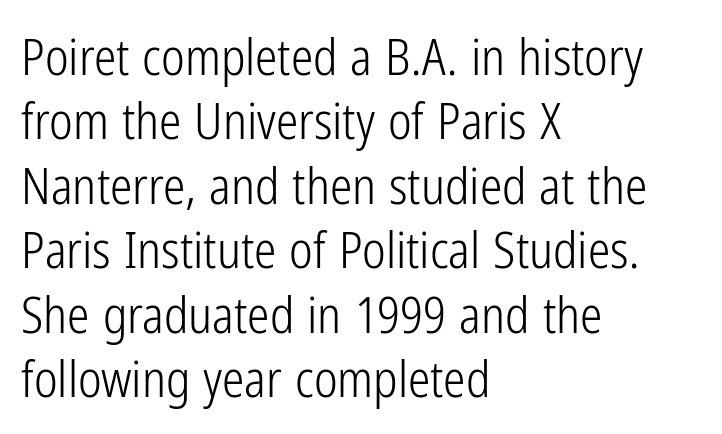
The image shows 50 px light, condensed sans-serif type, upright; set left-aligned, normal line spacing (1.29x), normal letter spacing, not underlined; low stroke contrast and a medium x-height.
